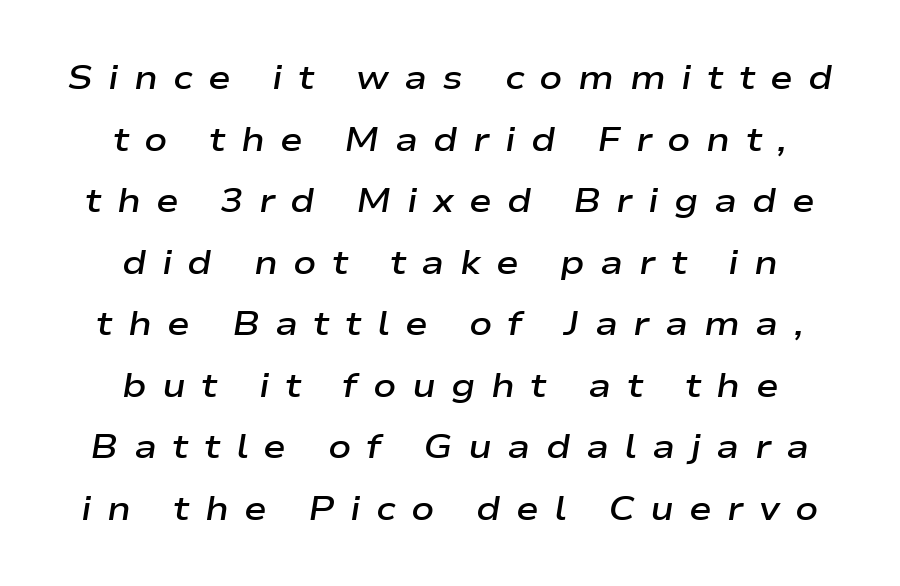
{"italic": "yes", "lean": "right", "slant_degrees": 9, "bold": "semi", "weight": "semibold", "width": "wide", "stroke_contrast": "low", "x_height": "medium", "monospaced": "no", "underline": "no", "align": "center", "line_spacing_ratio": 1.81, "letter_spacing": "wide", "letter_spacing_em": 0.45, "glyph_px": 34}
